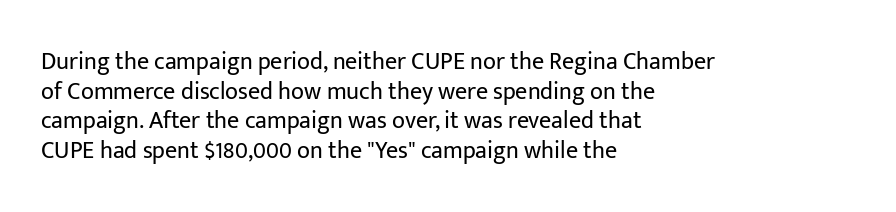
Words appear dense and cohesive because spacing is normal. Stem width sits at or under what a default text font uses. Honestly, there is no underline to notice here at all. The lettering stays uniformly vertical, giving the passage a roman look.
